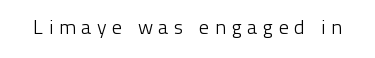
{"italic": "no", "bold": "no", "underline": "no", "letter_spacing": "wide", "letter_spacing_em": 0.27, "glyph_px": 20}
